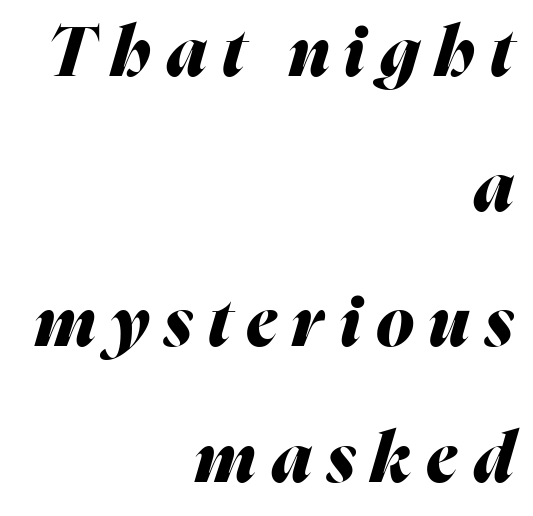
The image shows 69 px heavy type, italic (leaning right); set right-aligned, loose line spacing (1.96x), unusually wide letter spacing (+0.22 em), not underlined; medium stroke contrast and a medium x-height.
